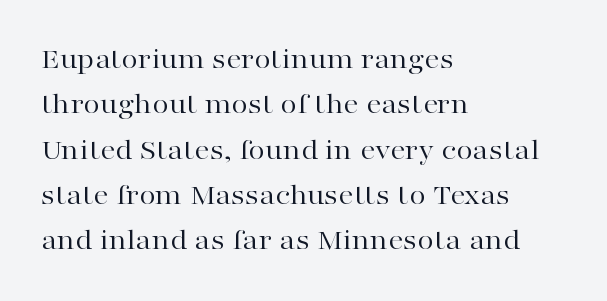
Weight class: somewhere from thin through regular. Layout note: lines flush left. The rendering uses natural spacing where letterforms have individual widths. You could call the tracking neutral — neither tight nor loose. A typesetter would mark this as roman, not italic. Serif or sans? Serif — the stroke terminals have little feet.
